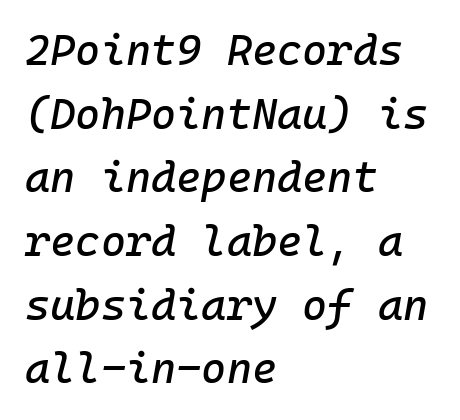
The image shows 43 px text type, italic (leaning right), monospaced; set left-aligned, normal line spacing (1.48x), normal letter spacing, not underlined; low stroke contrast and a medium x-height.
